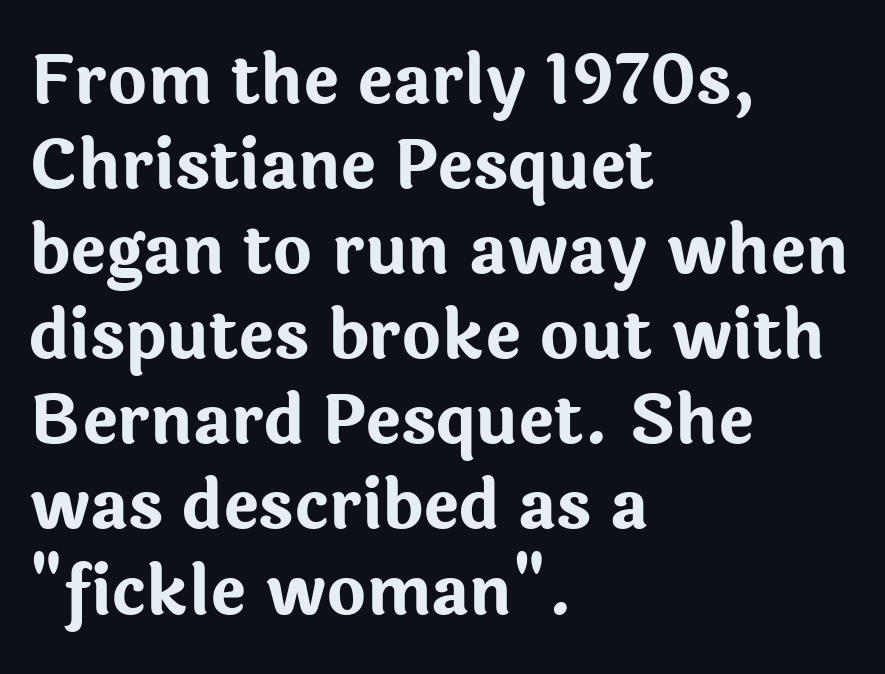
{"serif": "no", "italic": "no", "bold": "yes", "weight": "bold", "width": "normal", "stroke_contrast": "low", "x_height": "medium", "monospaced": "no", "underline": "no", "align": "left", "line_spacing": "normal", "line_spacing_ratio": 1.27, "letter_spacing": "normal", "letter_spacing_em": 0.0, "glyph_px": 67}
